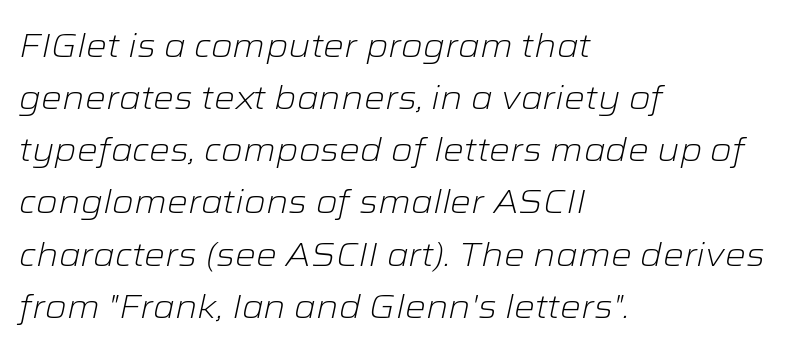
The image shows 33 px light, wide type, italic (leaning right); set left-aligned, normal line spacing (1.58x), normal letter spacing, not underlined; low stroke contrast and a medium x-height.
